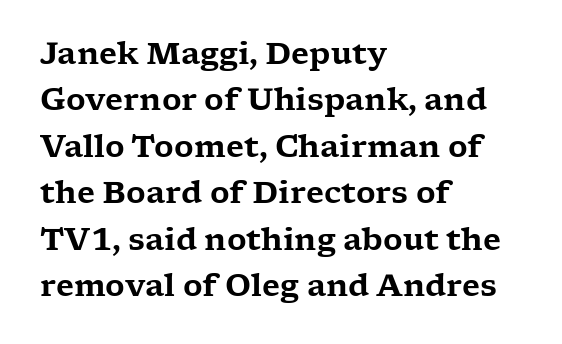
The designer went with a serif here, giving each stem small feet. Letters rest on an invisible, unmarked baseline. These lines keep a tight, regular rhythm from letter to letter. Think of a printed novel: that variable character pitch is what you see here. Line beginnings align vertically; line endings do not. Baseline-to-baseline distance is the conventional proportion of letter height.
